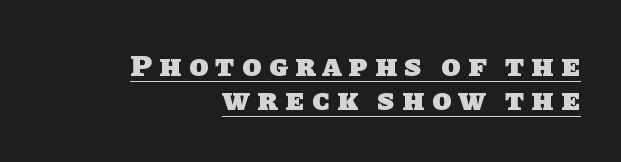
The image shows 31 px heavy sans-serif type; set right-aligned, tight line spacing (1.11x), unusually wide letter spacing (+0.25 em), underlined; low stroke contrast and a large x-height.
